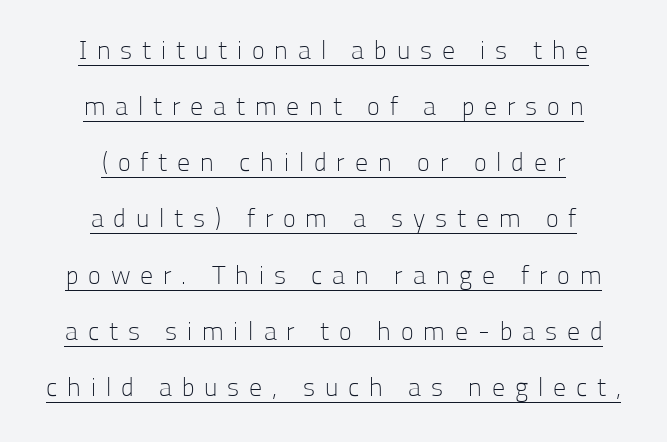
Q: Is the text bold? A: No.
Q: Is the text italic (slanted)? A: No, it is upright.
Q: Is the text underlined? A: Yes.
Q: How is the paragraph aligned? A: Centered.
Q: Is the spacing between letters normal or unusually wide? A: Unusually wide.
Q: Is the spacing between lines tight, normal or loose? A: Loose.
